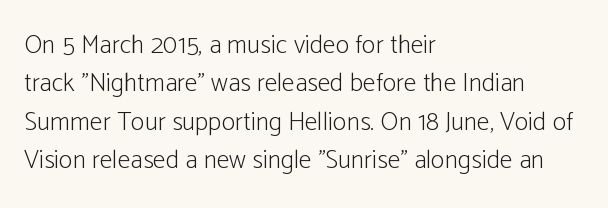
The image shows 26 px text type, upright; set left-aligned, normal line spacing (1.48x), normal letter spacing, not underlined.
